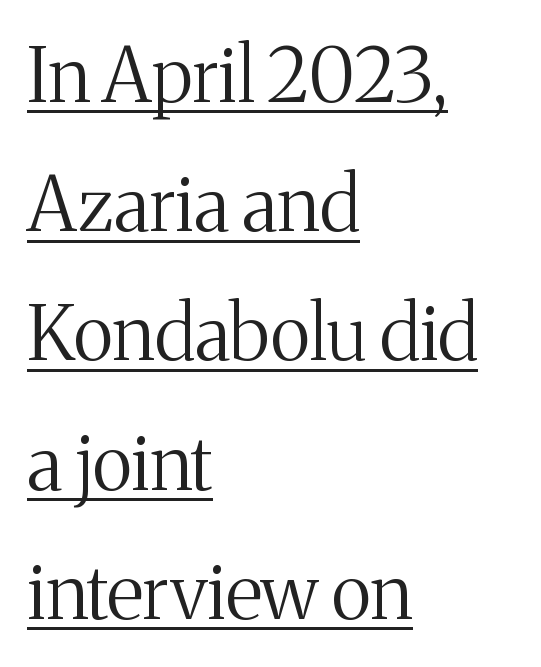
{"serif": "yes", "italic": "no", "bold": "no", "weight": "regular", "width": "normal", "stroke_contrast": "medium", "x_height": "medium", "monospaced": "no", "underline": "yes", "align": "left", "line_spacing": "normal", "line_spacing_ratio": 1.7, "letter_spacing": "normal", "letter_spacing_em": 0.0, "glyph_px": 76}
